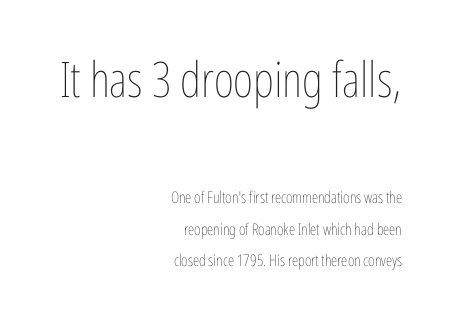
The type is set solid horizontally, with unmodified tracking. Caption: multi-line text, flush right, ragged left. Compared with typical paragraphs, the rows here are farther apart. Vertical strokes here are truly vertical. A light-to-regular cut is what we see here.
